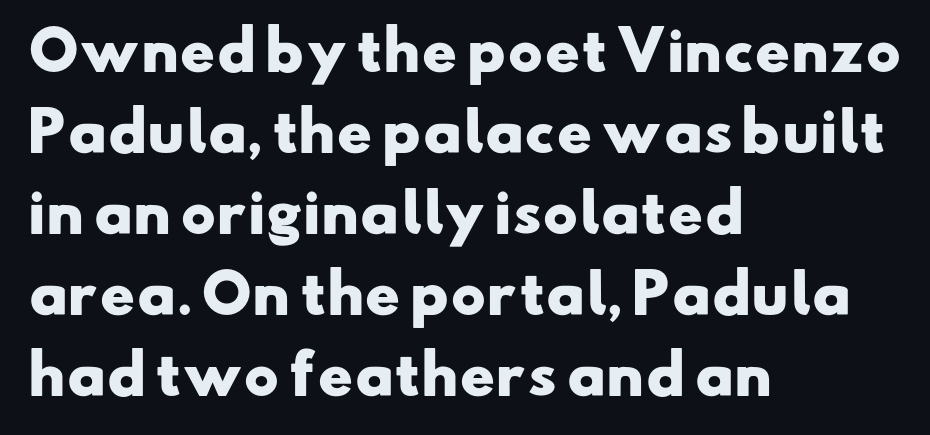
Q: Is the text bold? A: Yes.
Q: Is the typeface a serif or a sans-serif typeface? A: Sans-serif.
Q: Is the text underlined? A: No.
Q: How is the paragraph aligned? A: Left-aligned.
Q: Is the spacing between letters normal or unusually wide? A: Normal.
Q: Is the spacing between lines tight, normal or loose? A: Normal.
Q: Width (condensed, normal, or wide)? A: Wide.
Q: Stroke contrast? A: Low.
Q: x-height? A: Small.
Q: Monospaced? A: No.
